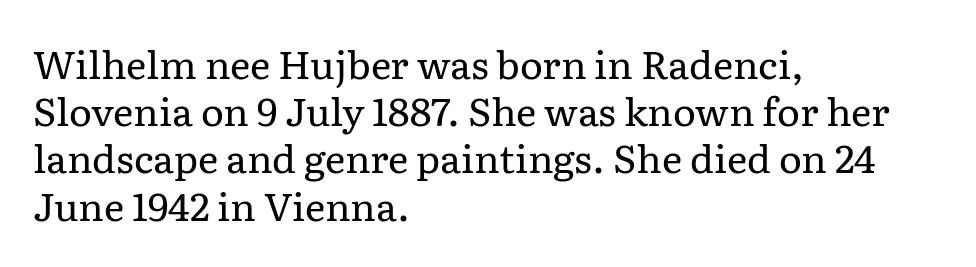
Default kerning and tracking; the words read as compact shapes. Line starts are locked; line ends wander. Think standard paragraph weight, or any step lighter than that. The specimen omits any rule beneath the text block's lines. Ordinary non-slanted type is in use. Think of a printed novel: that variable character pitch is what you see here.
